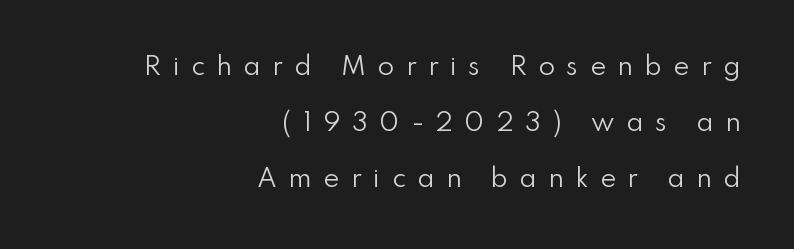
The image shows 24 px text type, upright; set right-aligned, loose line spacing (2.34x), unusually wide letter spacing (+0.48 em), not underlined.
